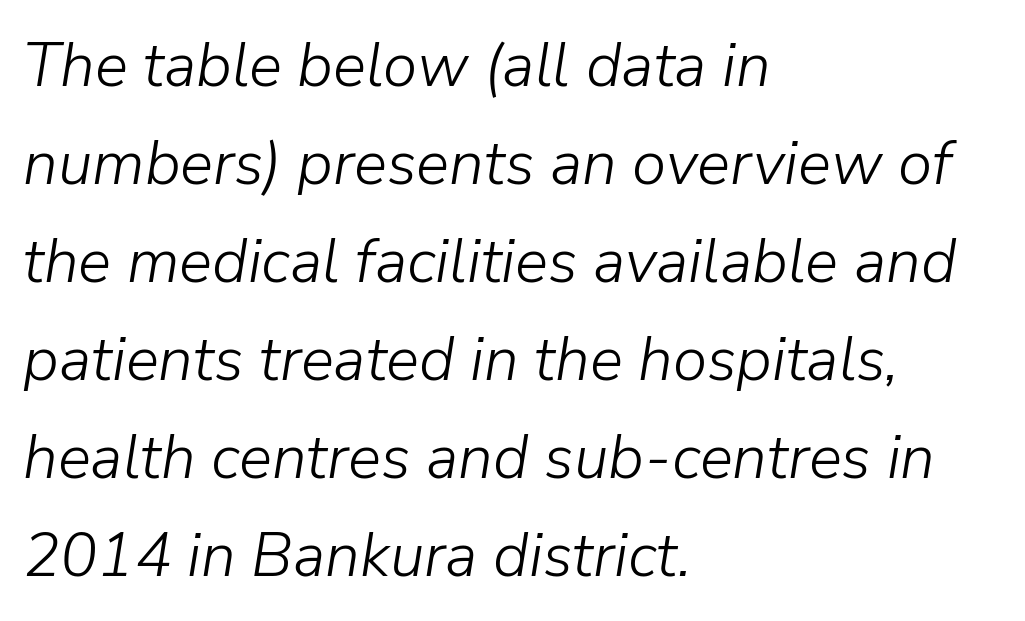
{"italic": "yes", "lean": "right", "slant_degrees": 9, "bold": "no", "weight": "light", "width": "normal", "stroke_contrast": "low", "x_height": "medium", "monospaced": "no", "underline": "no", "align": "left", "line_spacing": "normal", "line_spacing_ratio": 1.58, "letter_spacing": "normal", "letter_spacing_em": 0.0, "glyph_px": 62}
